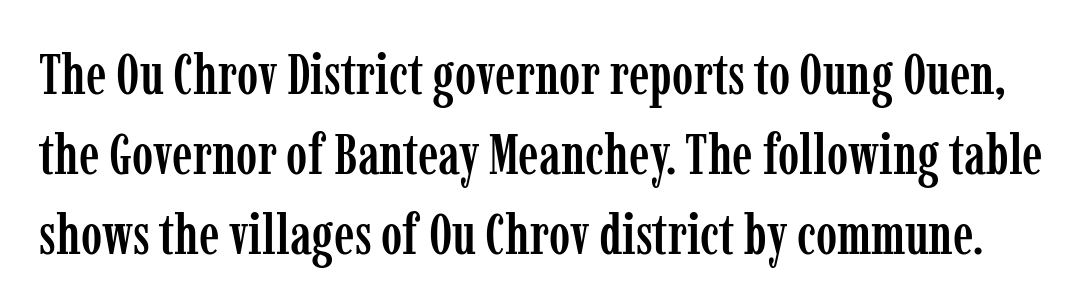
{"serif": "yes", "italic": "no", "width": "condensed", "stroke_contrast": "low", "x_height": "medium", "monospaced": "no", "underline": "no", "line_spacing": "normal", "line_spacing_ratio": 1.4, "letter_spacing": "normal", "letter_spacing_em": 0.0, "glyph_px": 57}
